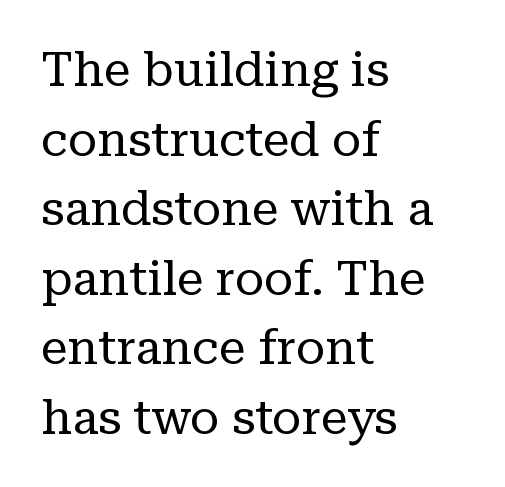
Q: Is the text bold? A: No.
Q: Is the text italic (slanted)? A: No, it is upright.
Q: Is the typeface a serif or a sans-serif typeface? A: Serif.
Q: Is the text underlined? A: No.
Q: How is the paragraph aligned? A: Left-aligned.
Q: Is the spacing between letters normal or unusually wide? A: Normal.
Q: Is the spacing between lines tight, normal or loose? A: Normal.
Q: Width (condensed, normal, or wide)? A: Normal.
Q: Stroke contrast? A: Low.
Q: x-height? A: Medium.
Q: Monospaced? A: No.
